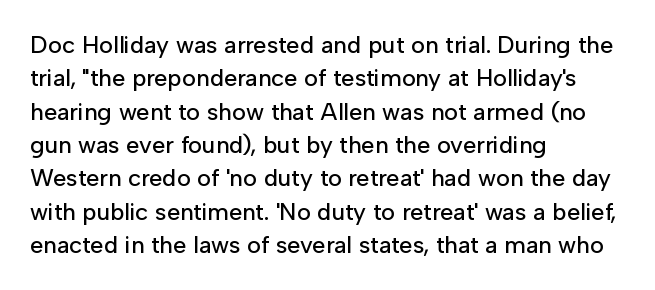
{"italic": "no", "underline": "no", "align": "left", "line_spacing": "normal", "line_spacing_ratio": 1.39, "letter_spacing": "normal", "letter_spacing_em": 0.0, "glyph_px": 24}
